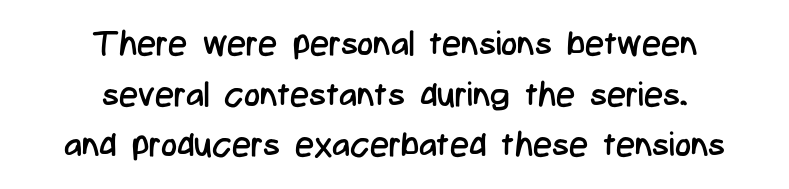
Q: Is the text bold? A: No.
Q: Is the text italic (slanted)? A: No, it is upright.
Q: Is the typeface a serif or a sans-serif typeface? A: Sans-serif.
Q: Is the text underlined? A: No.
Q: How is the paragraph aligned? A: Centered.
Q: Is the spacing between letters normal or unusually wide? A: Normal.
Q: Is the spacing between lines tight, normal or loose? A: Normal.
Q: Width (condensed, normal, or wide)? A: Condensed.
Q: Stroke contrast? A: Low.
Q: x-height? A: Medium.
Q: Monospaced? A: No.
